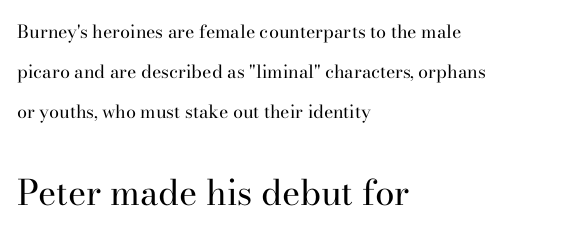
Plain, unruled lines of type. The font's upright variant was chosen for this text. Old-style or modern, the face here clearly has serifs. The ragged edge is on the right, which tells us the setting is flush left.
